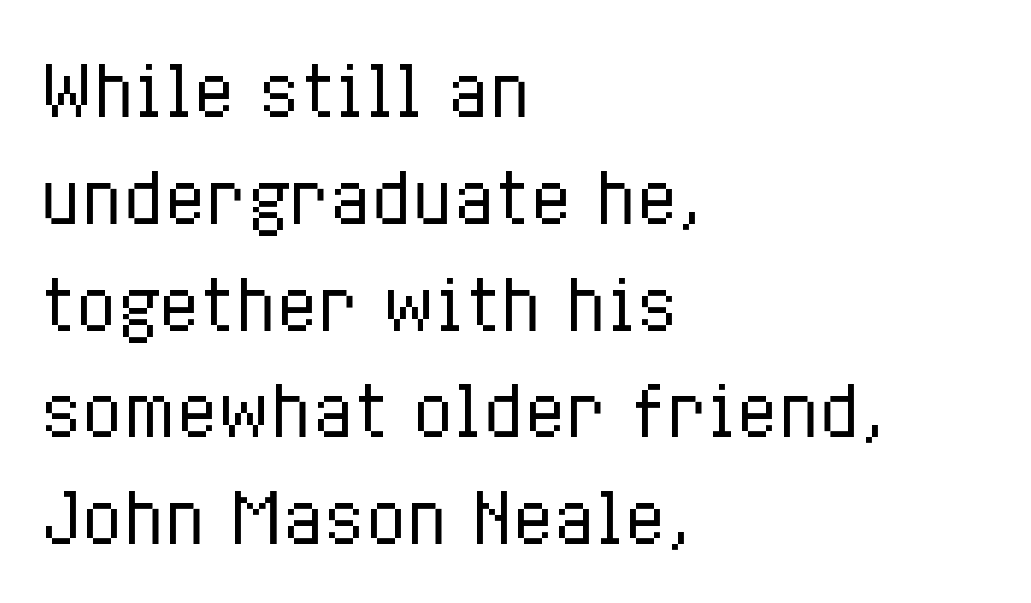
Check the space under the baseline: it is left empty. Is this a heavy cut? Hardly; it is regular or lighter. This sample uses an upright cut, with every glyph sitting square on the baseline. Whoever set this chose a conventional vertical rhythm.
